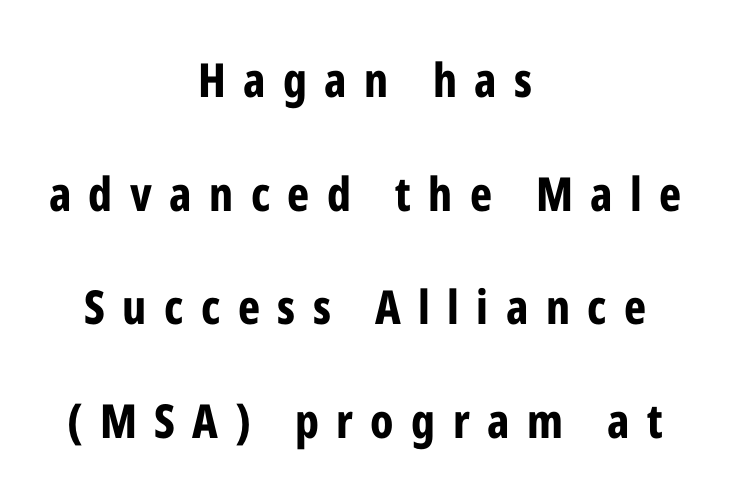
The typesetter chose a symmetrical, centered arrangement here. Vertical strokes here are truly vertical. The passage shown has open, widely tracked lettering throughout. The face used here is proportionally spaced, like ordinary book or web type. Interline gaps are noticeably wide in this sample. The gap between lines stays unmarked.
